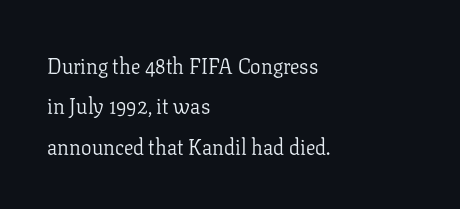
The image shows 21 px text type, upright; set left-aligned, loose line spacing (1.92x), normal letter spacing, not underlined.
